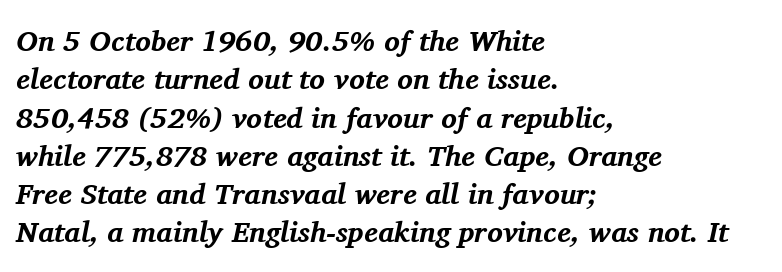
{"serif": "yes", "italic": "yes", "lean": "right", "slant_degrees": 11, "bold": "yes", "weight": "bold", "width": "normal", "stroke_contrast": "medium", "x_height": "medium", "monospaced": "no", "underline": "no", "align": "left", "line_spacing": "normal", "line_spacing_ratio": 1.32, "letter_spacing": "normal", "letter_spacing_em": 0.0, "glyph_px": 29}
